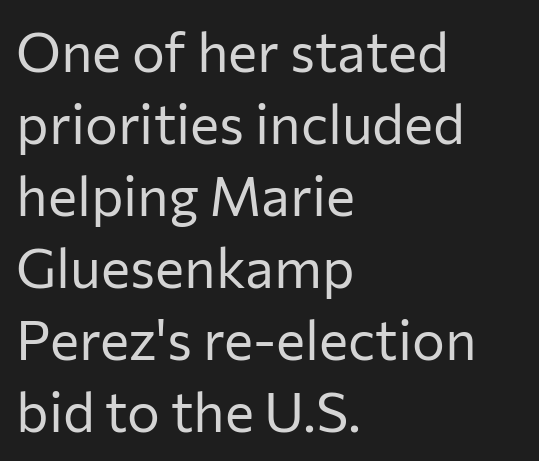
{"serif": "no", "italic": "no", "bold": "no", "weight": "regular", "width": "normal", "stroke_contrast": "low", "x_height": "medium", "monospaced": "no", "underline": "no", "align": "left", "line_spacing": "normal", "line_spacing_ratio": 1.31, "letter_spacing": "normal", "letter_spacing_em": 0.0, "glyph_px": 55}
